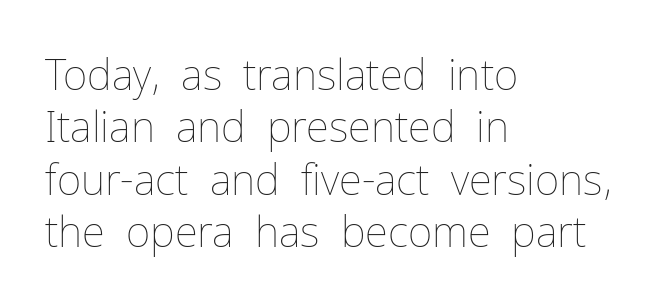
{"italic": "no", "bold": "no", "weight": "thin", "width": "normal", "stroke_contrast": "low", "x_height": "medium", "monospaced": "no", "underline": "no", "align": "left", "line_spacing": "normal", "line_spacing_ratio": 1.25, "letter_spacing": "normal", "letter_spacing_em": 0.0, "glyph_px": 42}
